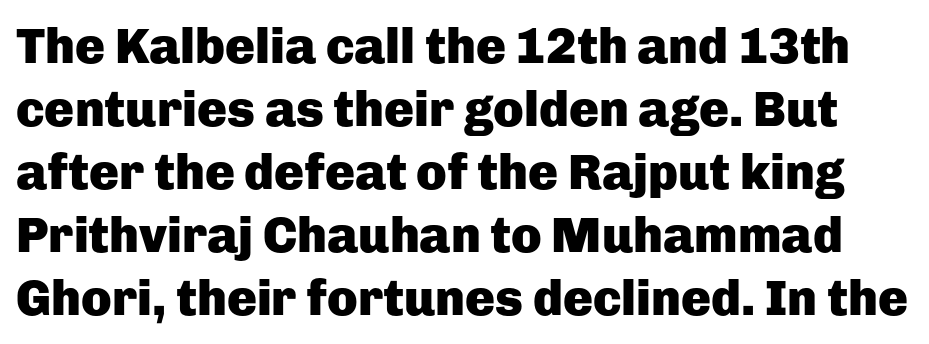
Standard letterfit; no display-style spreading of the glyphs. To sum up the face: it is a sans, with no serifs. The line-height multiplier appears to be the usual default. Do the characters align in a grid? No, the font is proportional. Lines of text with bare space underneath. Look at the stroke-to-counter ratio: heavy, a bold.
